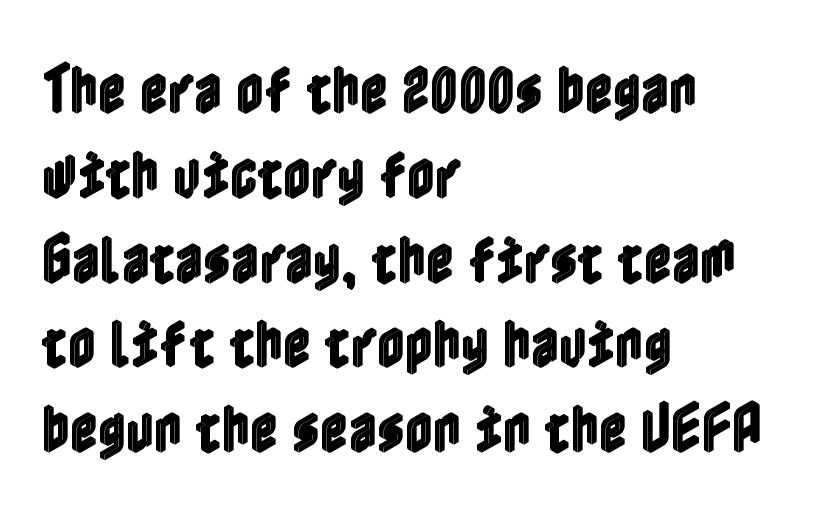
Notice how the stems are strictly vertical — no italics here. Horizontal bands of white between lines are of average thickness. Beneath every word, the page is bare. Look at the tracking — it's just the regular setting, nothing added. A classic flush-left, rag-right setting is used for this passage.
